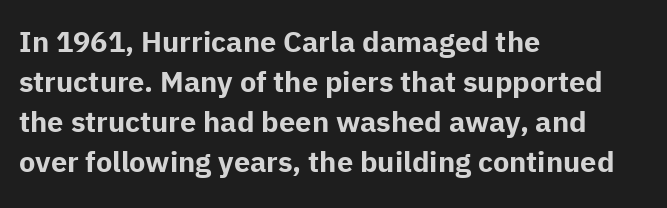
The strokes are fattened all the way to bold. The passage shown is typeset with a sans-serif family. A roman cut, with each character standing at attention. Spacing verdict: proportional, widths tailored to each character. Decoration check: the copy has no underline. What stands out about the letter spacing? Nothing — it is the standard amount.
